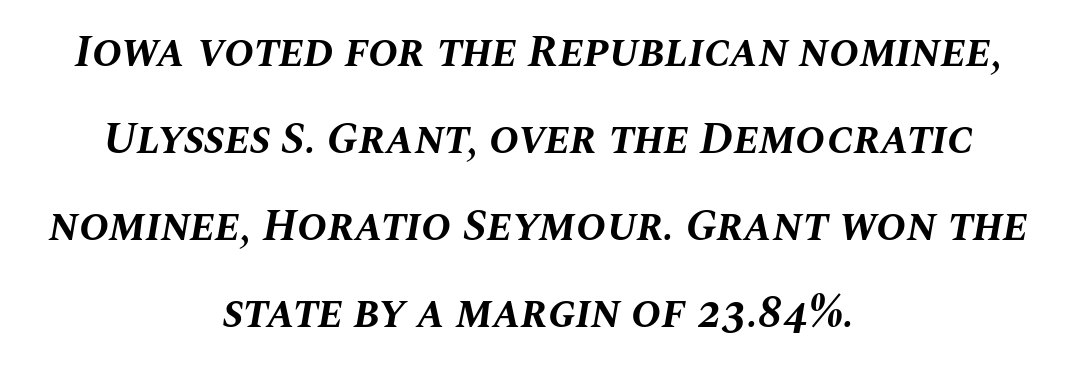
{"italic": "yes", "lean": "right", "slant_degrees": 10, "bold": "yes", "weight": "bold", "width": "normal", "stroke_contrast": "medium", "x_height": "large", "monospaced": "no", "underline": "no", "align": "center", "line_spacing": "loose", "line_spacing_ratio": 1.93, "letter_spacing": "normal", "letter_spacing_em": 0.0, "glyph_px": 45}
